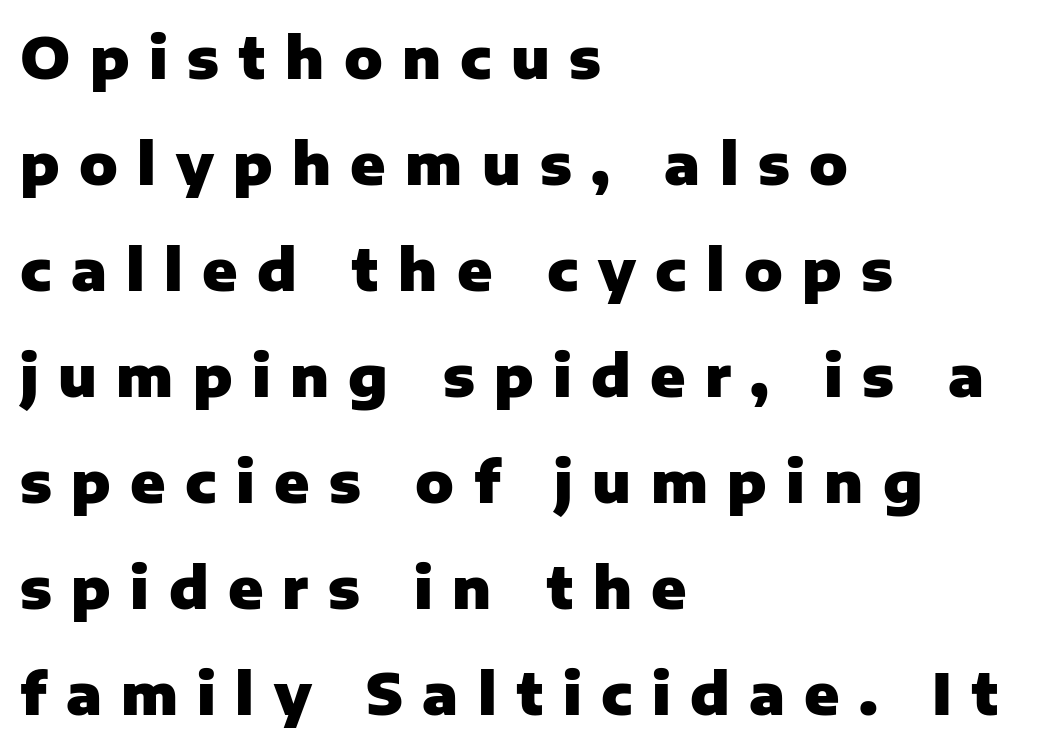
The characters display no serif detailing; their extremities are plain. In terms of letterspacing, this is a distinctly airy, spread setting. Italic? Not at all — the glyphs are vertical. Do the characters align in a grid? No, the font is proportional. Reading down the block, your eye returns to a fixed left position each line. The space beneath each line is pristine and unruled.
